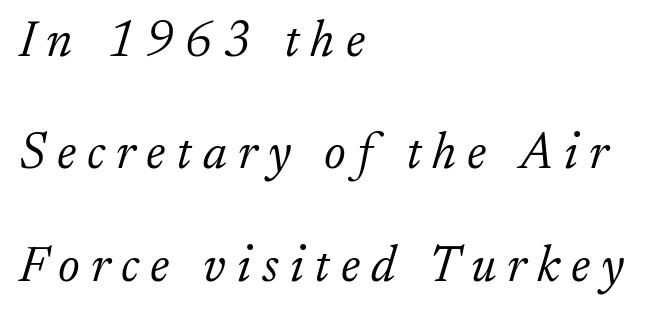
A student would call this left alignment; a typographer would say flush left, rag right. Summary of weight: not heavy and not bold. Designer's note — italics engaged. Caption: expanded tracking, letters set apart.
